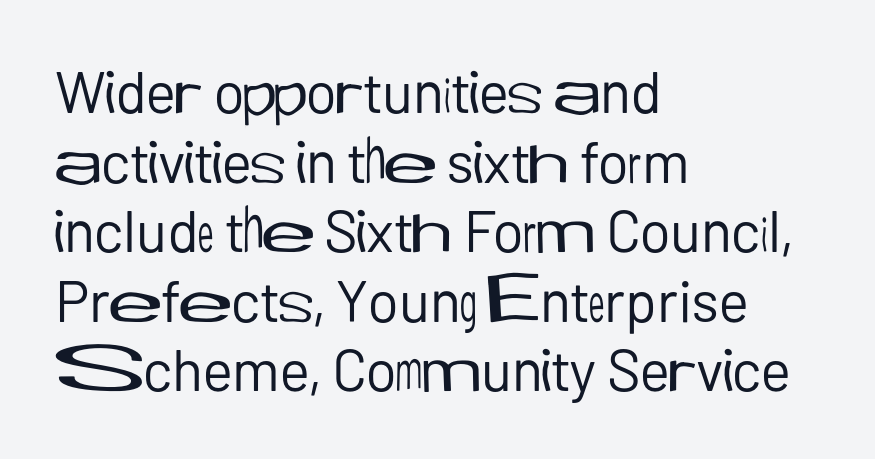
{"serif": "no", "italic": "no", "bold": "no", "weight": "regular", "width": "normal", "stroke_contrast": "low", "x_height": "medium", "monospaced": "no", "underline": "no", "align": "left", "line_spacing_ratio": 1.2, "letter_spacing": "normal", "letter_spacing_em": 0.0, "glyph_px": 58}
